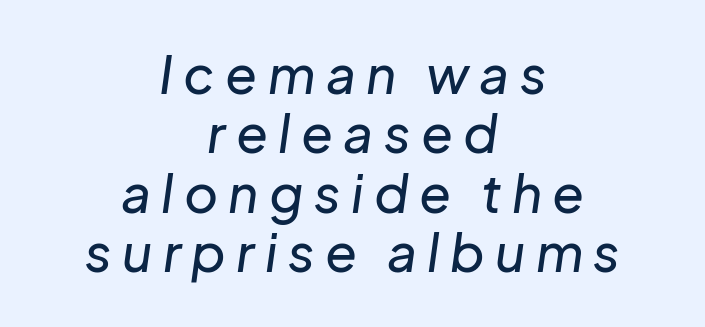
The image shows 52 px text type, italic (leaning right); set centered, tight line spacing (1.14x), unusually wide letter spacing (+0.2 em), not underlined; low stroke contrast and a medium x-height.
